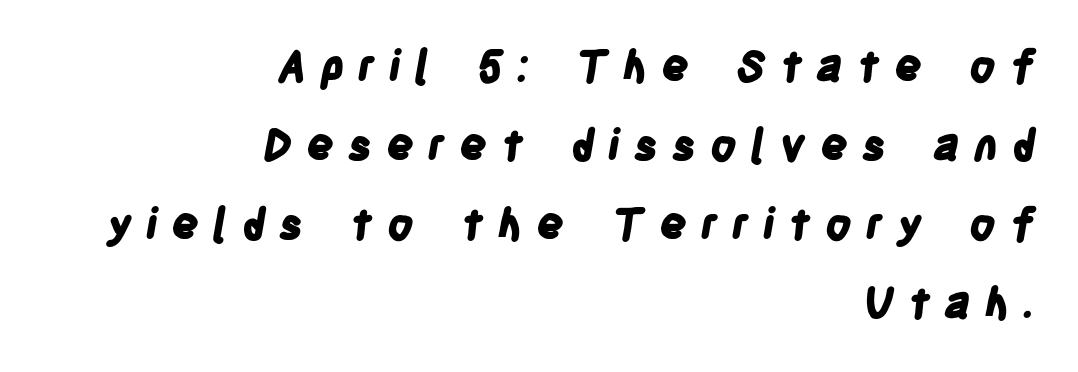
{"serif": "no", "bold": "yes", "weight": "bold", "width": "condensed", "stroke_contrast": "low", "x_height": "large", "monospaced": "no", "underline": "no", "align": "right", "line_spacing_ratio": 1.84, "letter_spacing": "wide", "letter_spacing_em": 0.32, "glyph_px": 43}
